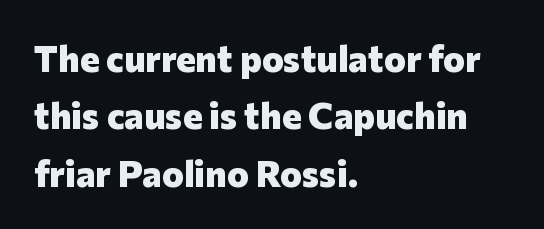
Line spacing here is normal. The baseline area is clear. Short and long lines alike share a common starting point at left. These lines carry a lot of weight — the face is fully bold. Serif or sans? Sans — the stroke terminals are bare.
